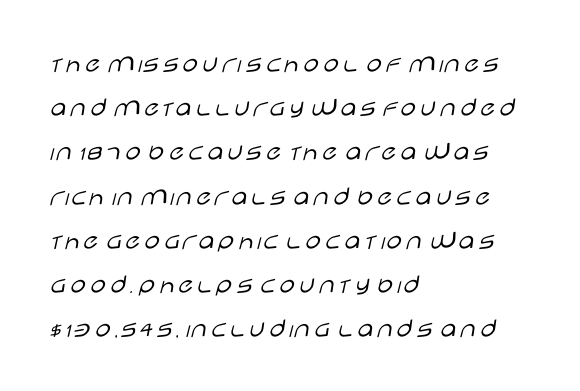
The image shows 28 px light, wide sans-serif type; set left-aligned, normal line spacing (1.58x), normal letter spacing, not underlined; low stroke contrast and a large x-height.
